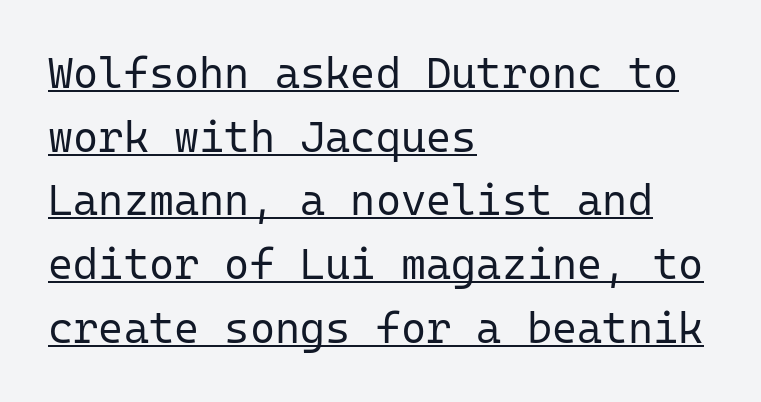
{"serif": "no", "italic": "no", "bold": "no", "weight": "regular", "width": "normal", "stroke_contrast": "low", "x_height": "medium", "monospaced": "yes", "underline": "yes", "align": "left", "line_spacing": "normal", "line_spacing_ratio": 1.48, "letter_spacing": "normal", "letter_spacing_em": 0.0, "glyph_px": 43}
